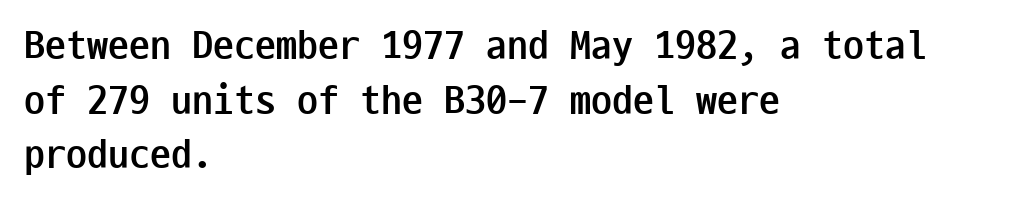
The image shows 42 px semibold, condensed sans-serif type, upright, monospaced; set left-aligned, normal line spacing (1.3x), normal letter spacing, not underlined; low stroke contrast and a medium x-height.
